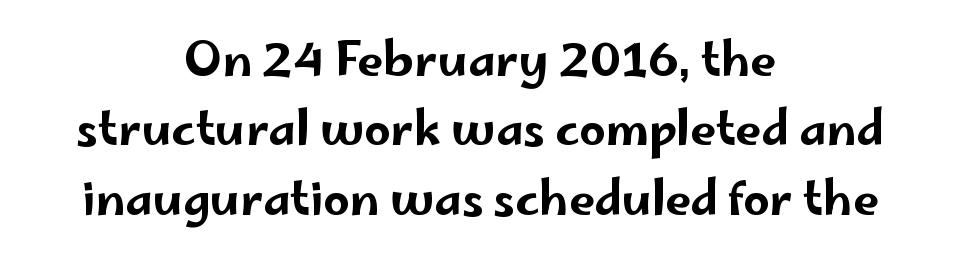
The image shows 46 px wide sans-serif type, upright; set centered, normal line spacing (1.51x), normal letter spacing, not underlined; low stroke contrast and a small x-height.
